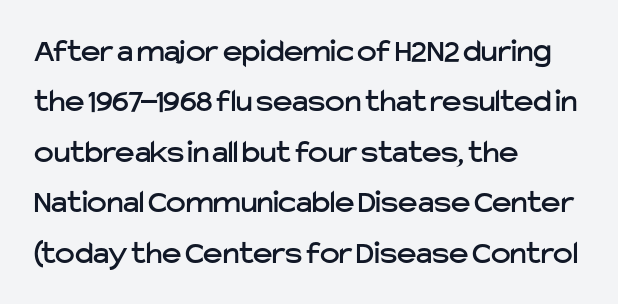
{"serif": "no", "italic": "no", "width": "normal", "stroke_contrast": "low", "x_height": "medium", "monospaced": "no", "underline": "no", "align": "left", "line_spacing": "normal", "line_spacing_ratio": 1.53, "letter_spacing": "normal", "letter_spacing_em": 0.0, "glyph_px": 33}
